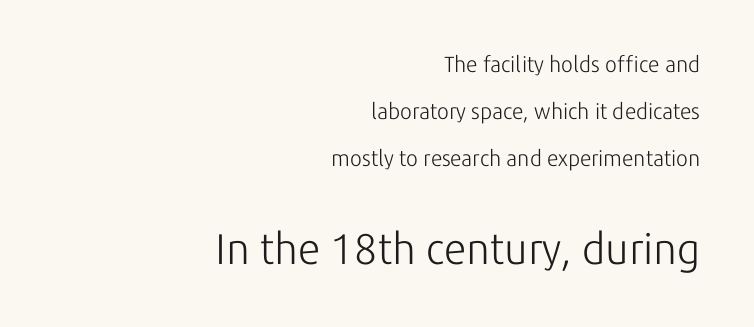
The image shows 43 px light sans-serif type, upright; set right-aligned, loose line spacing (2.14x), normal letter spacing, not underlined; the second (bottom) block is 1.95x larger; low stroke contrast and a medium x-height.
